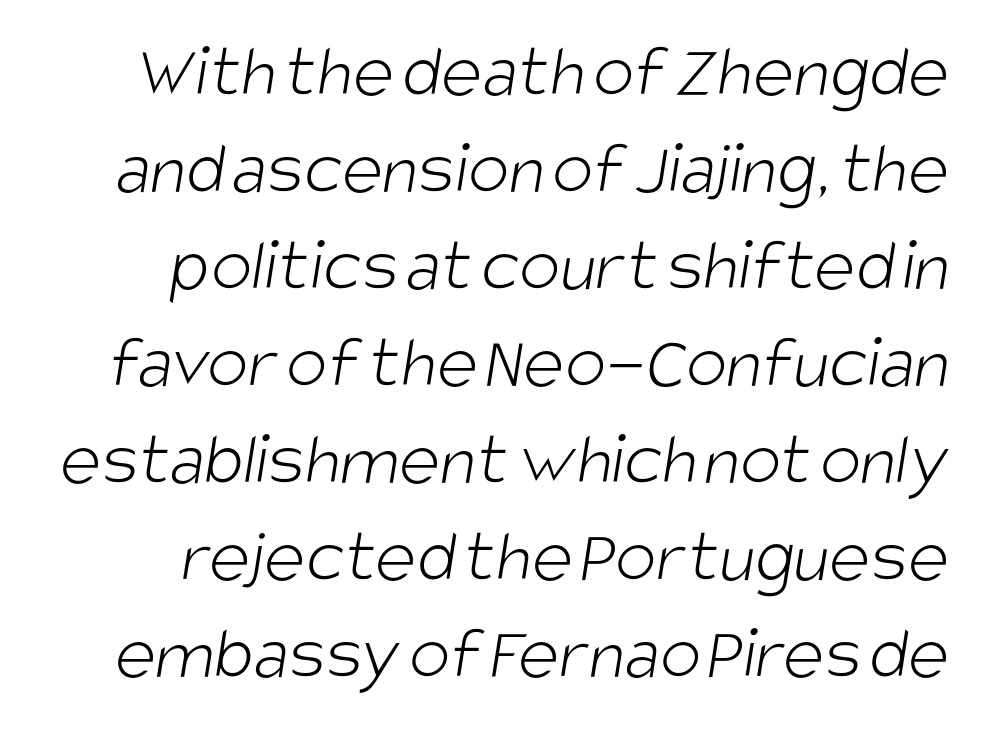
{"serif": "no", "bold": "no", "weight": "light", "width": "condensed", "stroke_contrast": "low", "x_height": "large", "monospaced": "no", "underline": "no", "line_spacing": "normal", "line_spacing_ratio": 1.26, "letter_spacing": "normal", "letter_spacing_em": 0.0, "glyph_px": 77}
